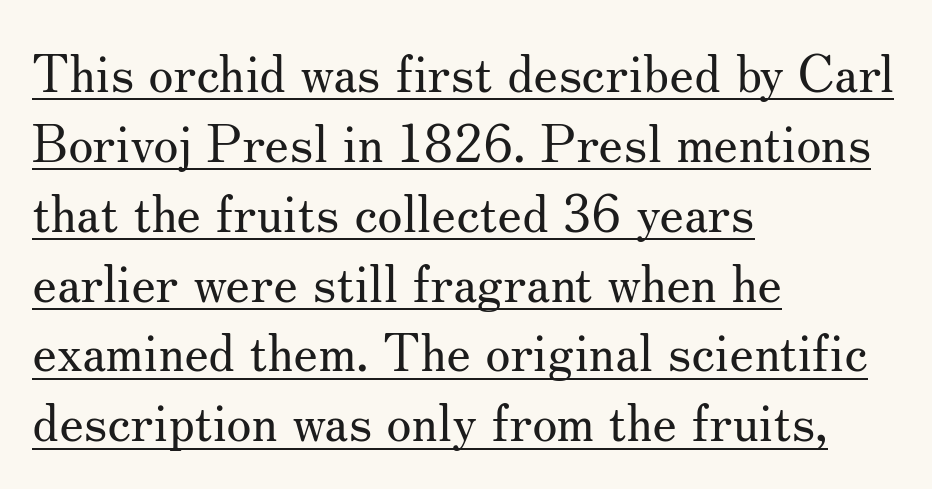
Q: Is the text bold? A: No.
Q: Is the text italic (slanted)? A: No, it is upright.
Q: Is the typeface a serif or a sans-serif typeface? A: Serif.
Q: Is the text underlined? A: Yes.
Q: How is the paragraph aligned? A: Left-aligned.
Q: Is the spacing between letters normal or unusually wide? A: Normal.
Q: Is the spacing between lines tight, normal or loose? A: Normal.
Q: Width (condensed, normal, or wide)? A: Normal.
Q: Stroke contrast? A: Medium.
Q: x-height? A: Small.
Q: Monospaced? A: No.
